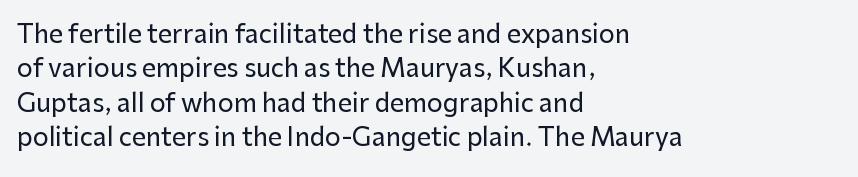
The image shows 25 px text type, upright; set left-aligned, normal line spacing (1.38x), normal letter spacing, not underlined.
